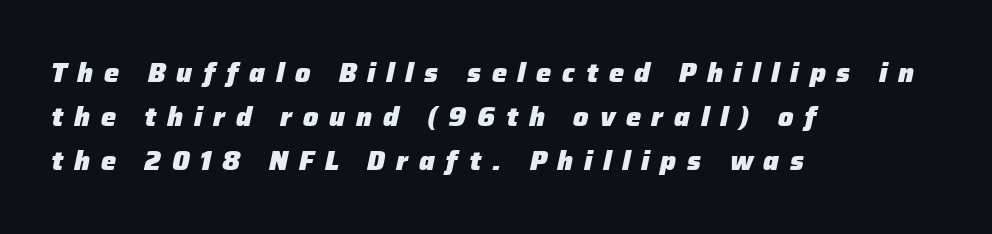
Has an underline been added? It has not. The letters are spread apart with noticeably loose tracking. If you measured baseline to baseline, you'd find a middling distance. The lettering tilts uniformly, giving the passage an italic look.
